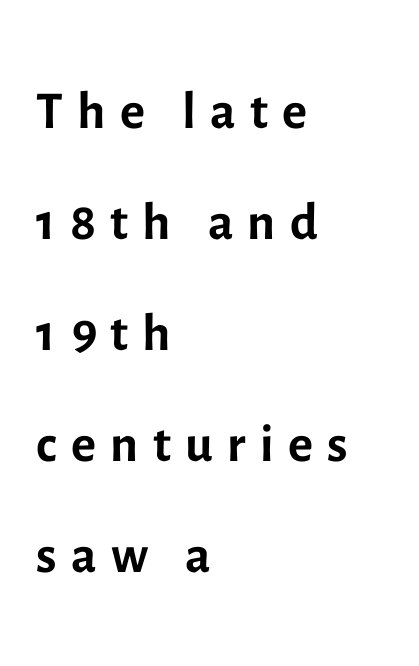
{"serif": "no", "italic": "no", "bold": "no", "weight": "regular", "width": "normal", "x_height": "medium", "monospaced": "no", "underline": "no", "align": "left", "line_spacing": "normal", "line_spacing_ratio": 1.46, "glyph_px": 76}
